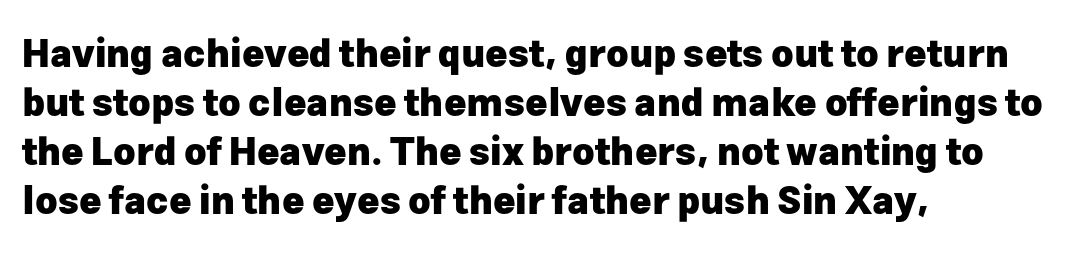
Q: Is the text bold? A: Yes.
Q: Is the text italic (slanted)? A: No, it is upright.
Q: Is the typeface a serif or a sans-serif typeface? A: Sans-serif.
Q: Is the text underlined? A: No.
Q: How is the paragraph aligned? A: Left-aligned.
Q: Is the spacing between letters normal or unusually wide? A: Normal.
Q: Is the spacing between lines tight, normal or loose? A: Normal.
Q: Width (condensed, normal, or wide)? A: Normal.
Q: Stroke contrast? A: Low.
Q: x-height? A: Medium.
Q: Monospaced? A: No.
